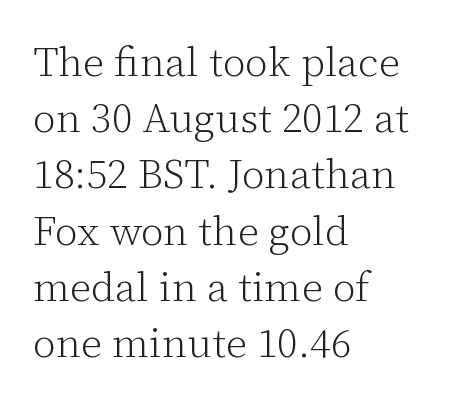
{"serif": "yes", "italic": "no", "bold": "no", "weight": "light", "width": "normal", "stroke_contrast": "low", "x_height": "medium", "monospaced": "no", "underline": "no", "align": "left", "line_spacing": "normal", "line_spacing_ratio": 1.37, "letter_spacing": "normal", "letter_spacing_em": 0.0, "glyph_px": 41}
